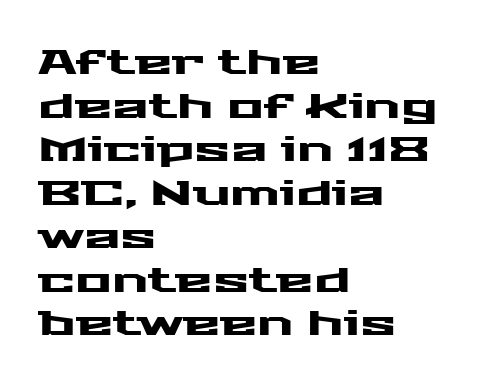
Honestly, the row spacing looks completely unremarkable. Reading down the block, your eye returns to a fixed left position each line. Underline: absent. Is this a fixed-width face? No — the glyphs have proportional, varying widths.
